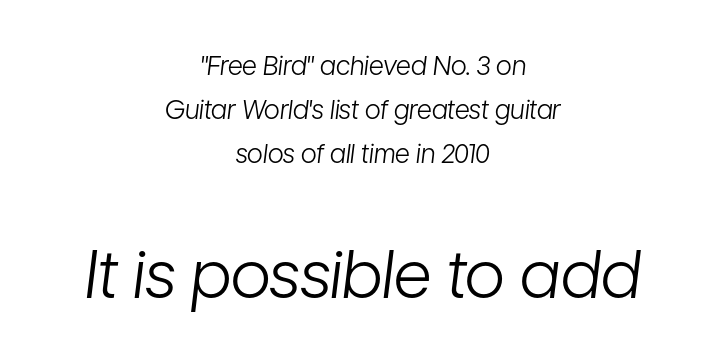
The tracking reads as untouched default to a designer's eye. Line starts and ends both wander, symmetrically. Caption: face not bold, strokes unweighted. Think of a printed novel: that variable character pitch is what you see here. Beneath every word, the page is bare.
